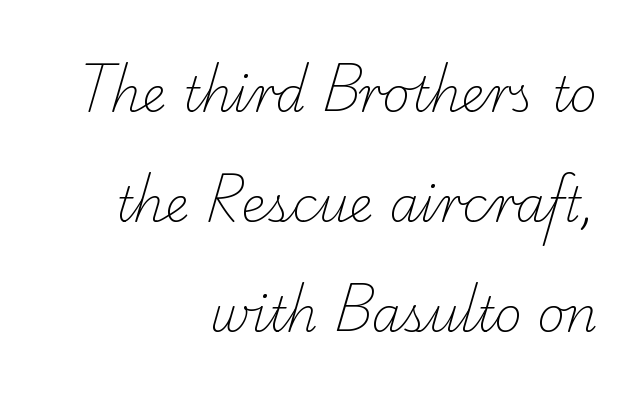
Heaviness? Minimal to ordinary, like unemphasized prose. The face used here is rendered with its standard letterfit. The strip under each line holds only bare page. The text block is weighted toward the right margin, trailing off unevenly leftward. Character widths vary here, with narrow letters taking less room than wide ones.
